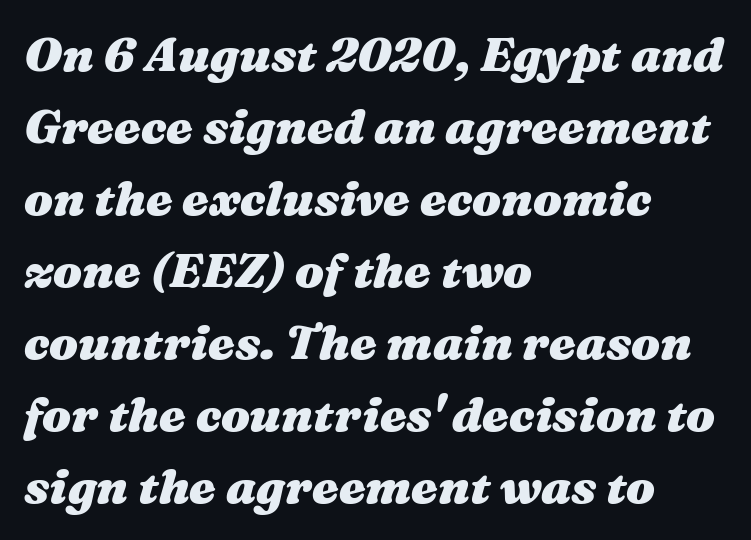
Q: Is the text bold? A: Yes.
Q: Is the text italic (slanted)? A: Yes, it leans right by about 16 degrees.
Q: Is the text underlined? A: No.
Q: How is the paragraph aligned? A: Left-aligned.
Q: Is the spacing between letters normal or unusually wide? A: Normal.
Q: Is the spacing between lines tight, normal or loose? A: Normal.
Q: Width (condensed, normal, or wide)? A: Wide.
Q: Stroke contrast? A: Medium.
Q: x-height? A: Medium.
Q: Monospaced? A: No.
